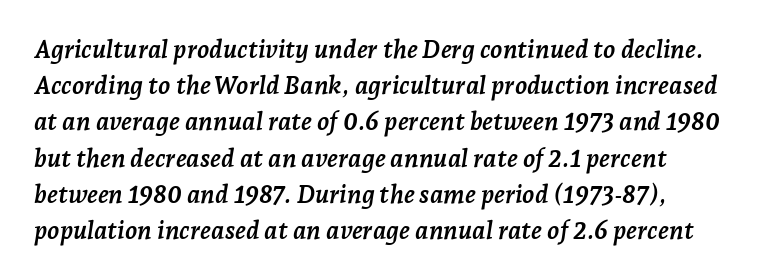
The gaps between neighbouring characters are ordinary and unremarkable. Type without underlining. The passage shown is emphatically bold. Slanted lettering throughout. Successive baselines arrive at the customary interval.
